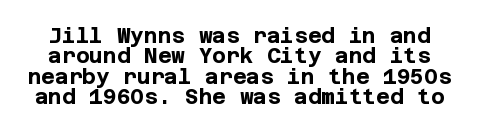
Q: Is the text bold? A: Yes.
Q: Is the text italic (slanted)? A: No, it is upright.
Q: Is the text underlined? A: No.
Q: Is the spacing between letters normal or unusually wide? A: Normal.
Q: Is the spacing between lines tight, normal or loose? A: Tight.
